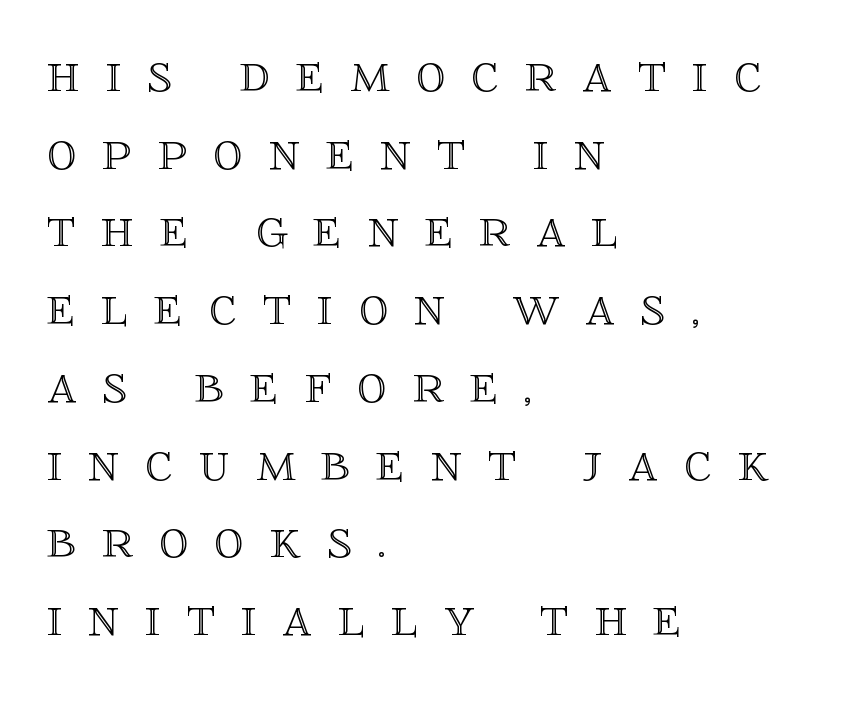
The image shows 58 px text type, upright; set left-aligned, normal line spacing (1.34x), unusually wide letter spacing (+0.45 em), not underlined; a large x-height.
